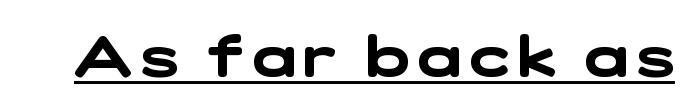
Q: Is the typeface a serif or a sans-serif typeface? A: Sans-serif.
Q: Is the text underlined? A: Yes.
Q: Width (condensed, normal, or wide)? A: Wide.
Q: Stroke contrast? A: Low.
Q: x-height? A: Medium.
Q: Monospaced? A: No.
